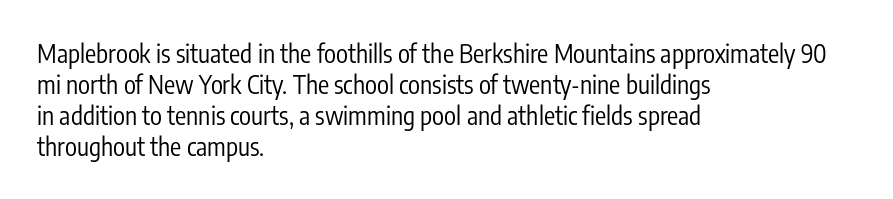
{"italic": "no", "bold": "no", "underline": "no", "align": "left", "line_spacing_ratio": 1.24, "letter_spacing": "normal", "letter_spacing_em": 0.0, "glyph_px": 25}
